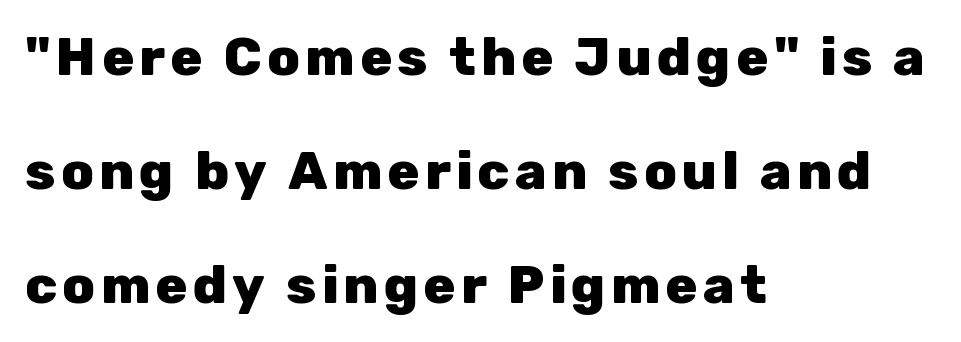
{"serif": "no", "italic": "no", "bold": "yes", "weight": "heavy", "width": "normal", "stroke_contrast": "low", "x_height": "medium", "monospaced": "no", "underline": "no", "align": "left", "line_spacing": "loose", "line_spacing_ratio": 2.15, "glyph_px": 53}
